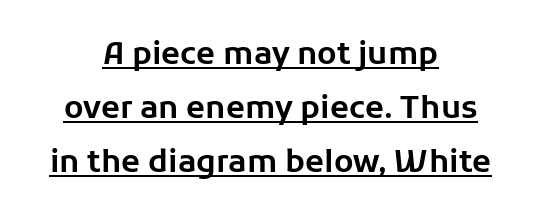
The letters carry no serifs — their stems end cleanly without finishing strokes. Tall strokes in this sample are plumb rather than angled. This sample carries an underscore along the baseline area. A typesetter would call this zero additional tracking.
